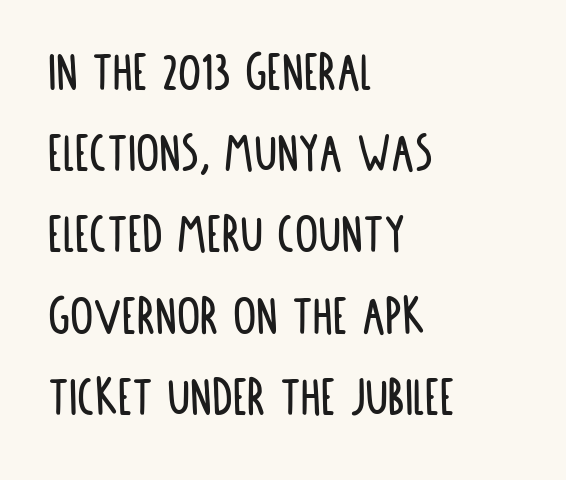
Honestly, the row spacing looks completely unremarkable. Does the type have serifs? No, each stem ends abruptly. The space directly below the letters is spotless. The ragged edge is on the right, which tells us the setting is flush left. Is this a fixed-width face? No — the glyphs have proportional, varying widths.
